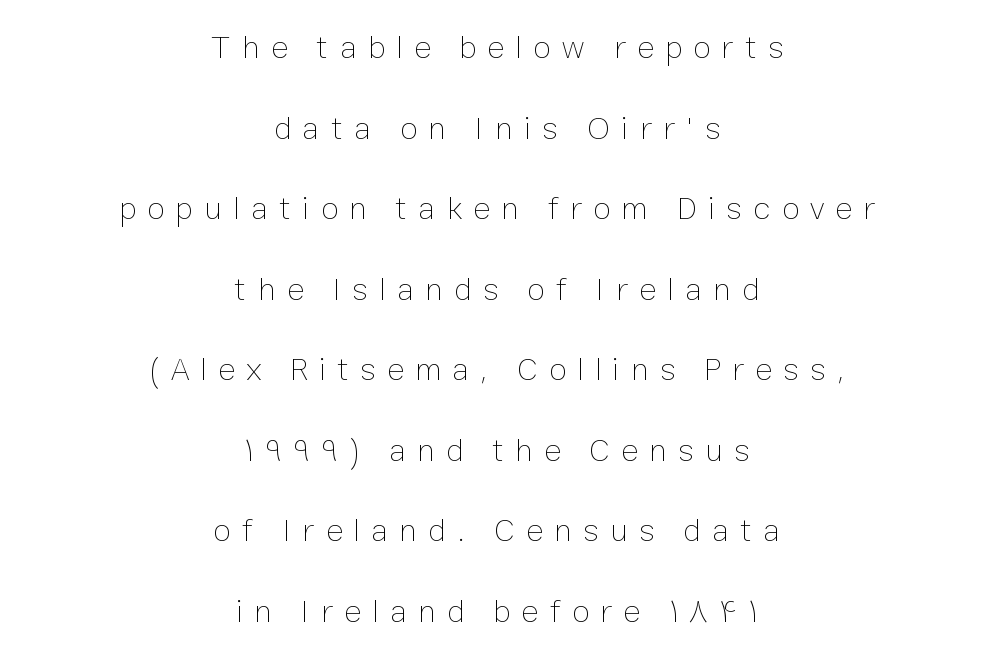
The image shows 33 px thin type, upright; set centered, loose line spacing (2.44x), unusually wide letter spacing (+0.33 em), not underlined; low stroke contrast and a medium x-height.
